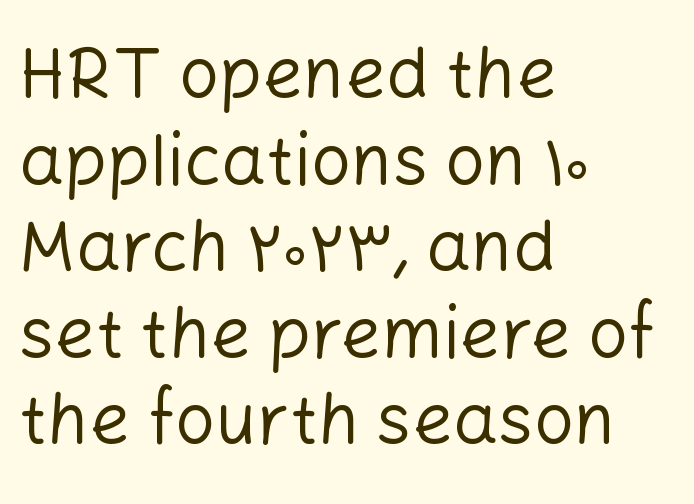
Compared with a typical body face, this is equally light or lighter still. Leftover space on each line is placed entirely after the last word. The baseline area is clear. Is this a sans? Yes — the strokes have no serifs. These lines are rendered in a variable-pitch font.
